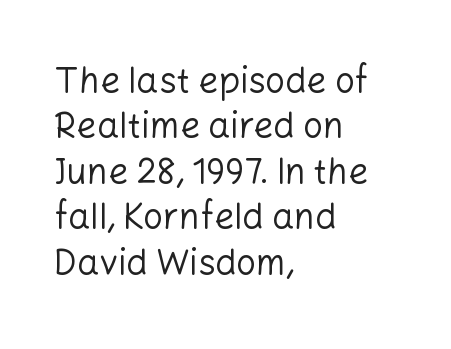
{"serif": "no", "italic": "no", "bold": "no", "weight": "regular", "width": "normal", "stroke_contrast": "low", "x_height": "medium", "monospaced": "no", "underline": "no", "align": "left", "line_spacing": "normal", "line_spacing_ratio": 1.3, "letter_spacing": "normal", "letter_spacing_em": 0.0, "glyph_px": 35}
